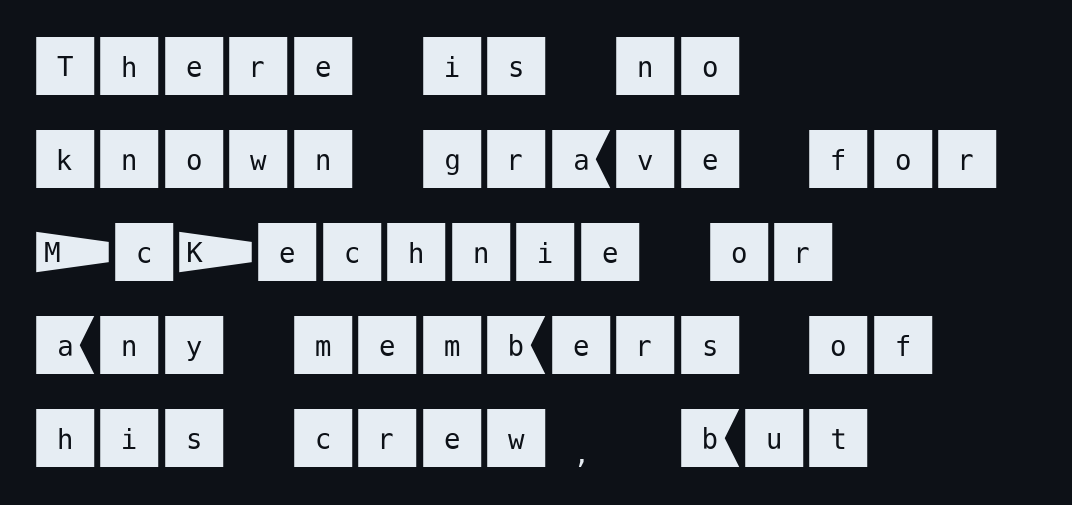
{"serif": "no", "italic": "no", "width": "normal", "stroke_contrast": "medium", "x_height": "large", "underline": "no", "align": "left", "line_spacing": "normal", "line_spacing_ratio": 1.41, "letter_spacing": "normal", "letter_spacing_em": 0.0, "glyph_px": 66}
